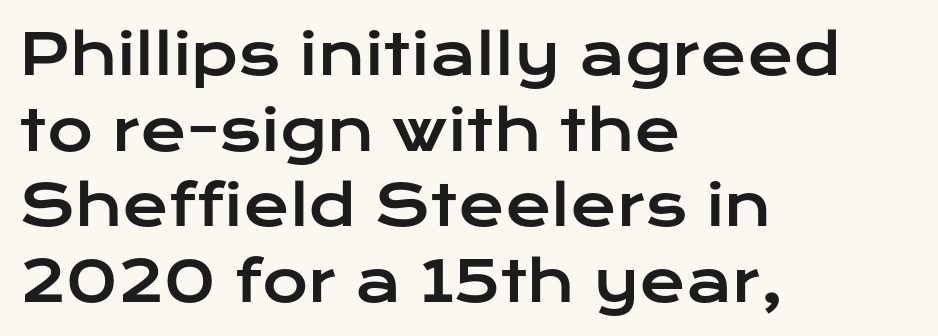
{"serif": "no", "italic": "no", "width": "wide", "stroke_contrast": "low", "x_height": "medium", "monospaced": "no", "underline": "no", "align": "left", "line_spacing": "normal", "line_spacing_ratio": 1.35, "letter_spacing": "normal", "letter_spacing_em": 0.0, "glyph_px": 56}
